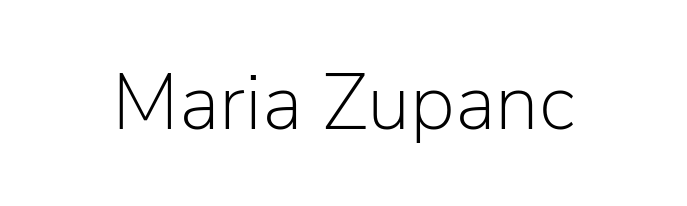
Ascenders rise straight up at ninety degrees. The space directly below the letters is spotless. What kind of face is this? One without serifs — a sans. This reads as an unemphasized weight, regular at the heaviest.
